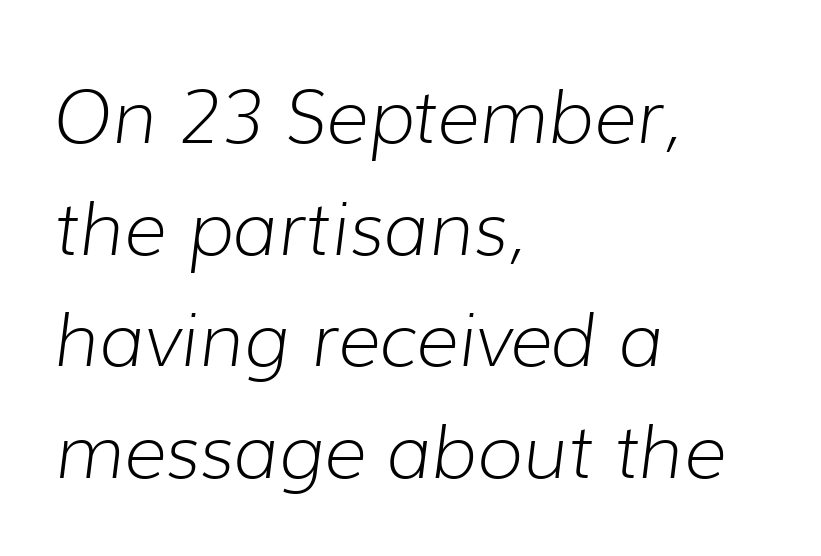
Q: Is the text bold? A: No.
Q: Is the text italic (slanted)? A: Yes, it leans right by about 7 degrees.
Q: Is the text underlined? A: No.
Q: How is the paragraph aligned? A: Left-aligned.
Q: Is the spacing between letters normal or unusually wide? A: Normal.
Q: Is the spacing between lines tight, normal or loose? A: Normal.
Q: Width (condensed, normal, or wide)? A: Normal.
Q: Stroke contrast? A: Low.
Q: x-height? A: Medium.
Q: Monospaced? A: No.
